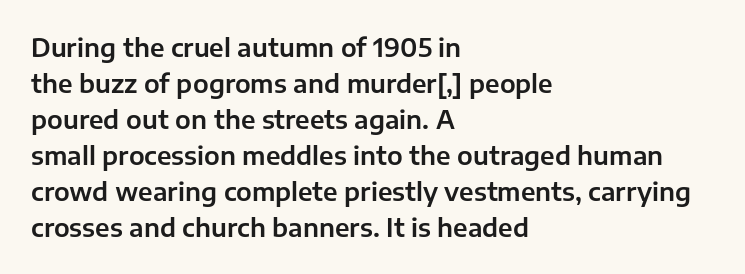
The image shows 25 px text type, upright; set left-aligned, normal line spacing (1.44x), normal letter spacing, not underlined.
